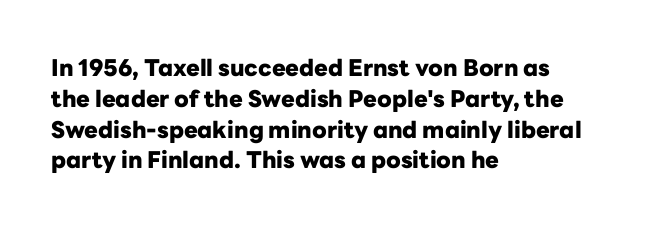
Q: Is the text bold? A: Yes.
Q: Is the text italic (slanted)? A: No, it is upright.
Q: Is the text underlined? A: No.
Q: How is the paragraph aligned? A: Left-aligned.
Q: Is the spacing between letters normal or unusually wide? A: Normal.
Q: Is the spacing between lines tight, normal or loose? A: Normal.
